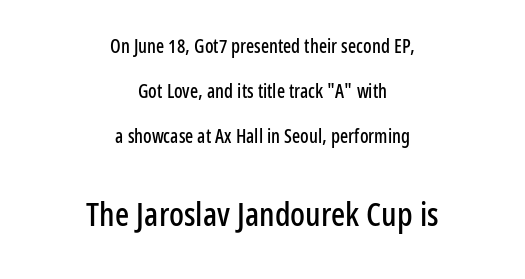
{"serif": "no", "italic": "no", "width": "condensed", "stroke_contrast": "low", "x_height": "medium", "monospaced": "no", "underline": "no", "align": "center", "line_spacing": "loose", "line_spacing_ratio": 2.37, "letter_spacing": "normal", "letter_spacing_em": 0.0, "larger_block": "second", "size_ratio": 1.74, "glyph_px": 33}
